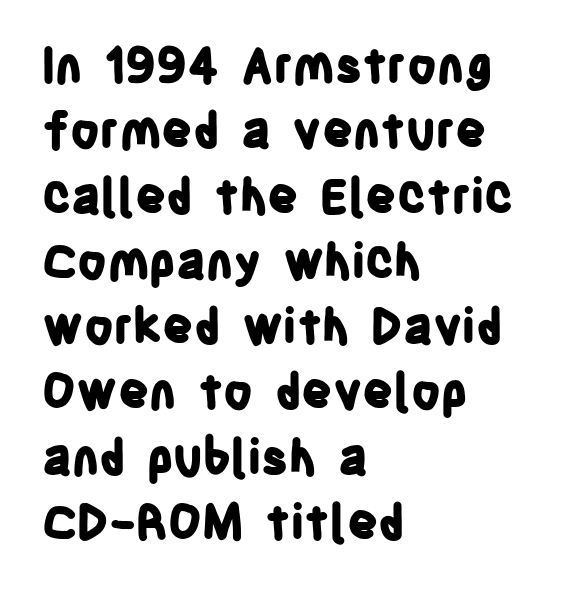
Serifs: no, the terminals of the letterforms are clean. The characters look thick and weighty, a clear bold. Whoever set this chose a conventional vertical rhythm. This sample has the flowing, uneven cadence of proportional lettering.
